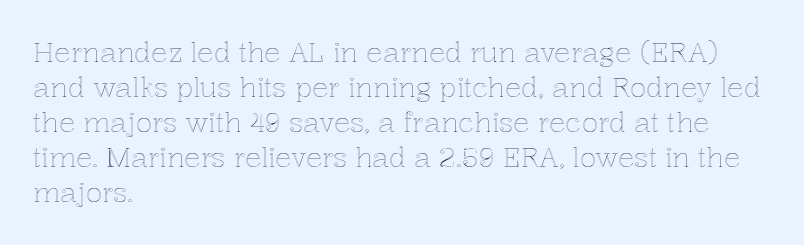
The image shows 27 px text type, upright; set left-aligned, normal line spacing (1.3x), normal letter spacing, not underlined.
